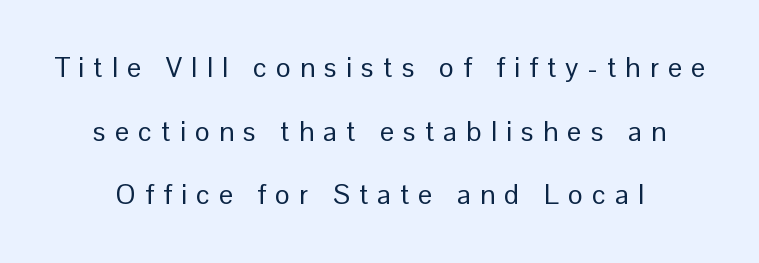
The image shows 28 px regular-weight sans-serif type, upright; set loose line spacing (2.27x), unusually wide letter spacing (+0.33 em), not underlined; low stroke contrast and a medium x-height.
